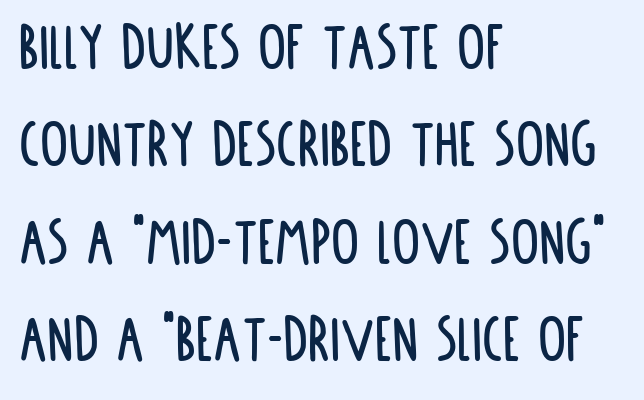
{"serif": "no", "italic": "no", "width": "condensed", "stroke_contrast": "low", "x_height": "large", "monospaced": "no", "underline": "no", "align": "left", "line_spacing": "normal", "line_spacing_ratio": 1.39, "letter_spacing": "normal", "letter_spacing_em": 0.0, "glyph_px": 70}
